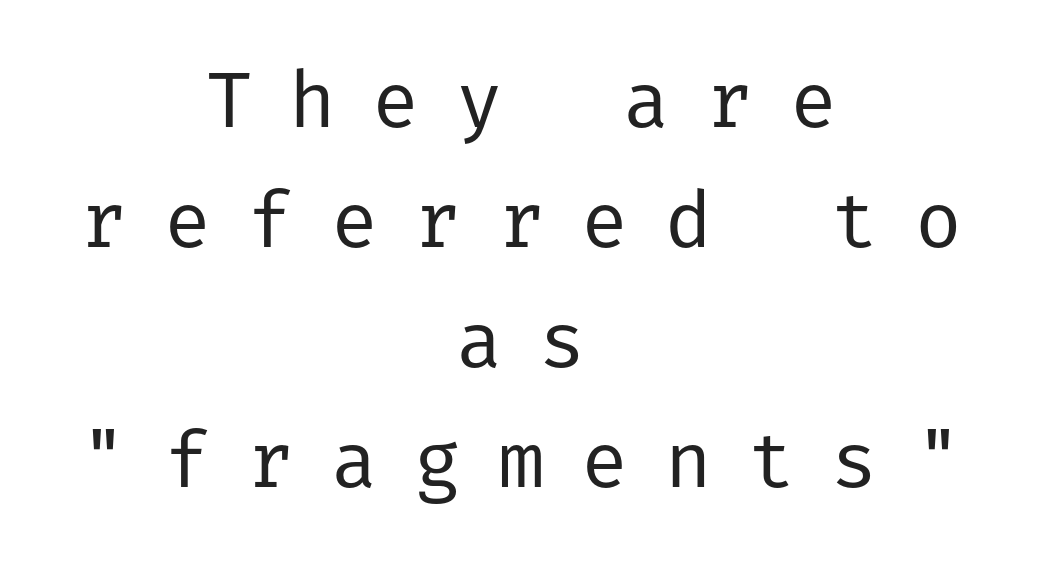
Q: Is the text bold? A: No.
Q: Is the text italic (slanted)? A: No, it is upright.
Q: Is the typeface a serif or a sans-serif typeface? A: Sans-serif.
Q: Is the text underlined? A: No.
Q: How is the paragraph aligned? A: Centered.
Q: Is the spacing between letters normal or unusually wide? A: Unusually wide.
Q: Is the spacing between lines tight, normal or loose? A: Normal.
Q: Width (condensed, normal, or wide)? A: Normal.
Q: Stroke contrast? A: Low.
Q: x-height? A: Medium.
